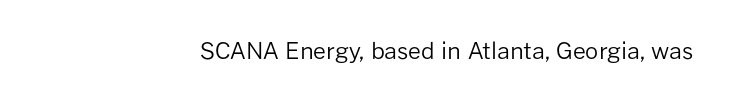
Q: Is the text bold? A: No.
Q: Is the text italic (slanted)? A: No, it is upright.
Q: Is the text underlined? A: No.
Q: How is the paragraph aligned? A: Right-aligned.
Q: Is the spacing between letters normal or unusually wide? A: Normal.
